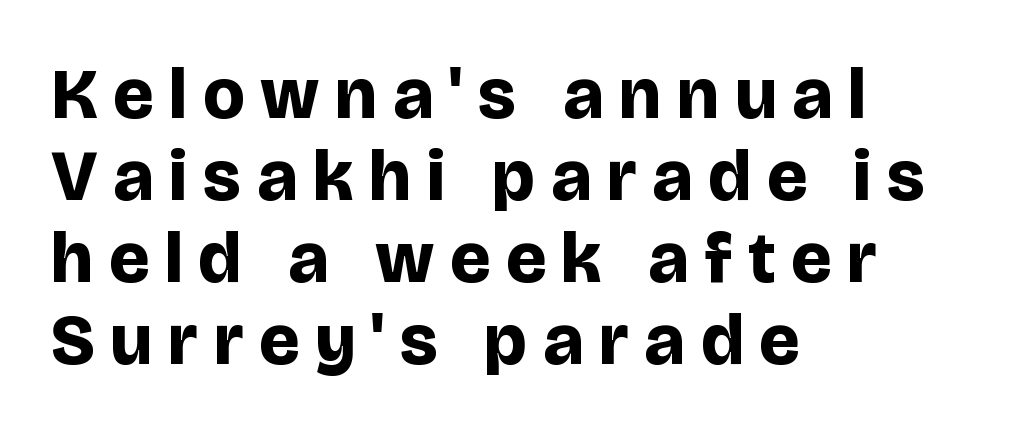
Beneath every word, the page is bare. In terms of letterspacing, this is a distinctly airy, spread setting. The block of text is dense from top to bottom, with scant space between rows. These words are printed bold, with thick strokes throughout.
